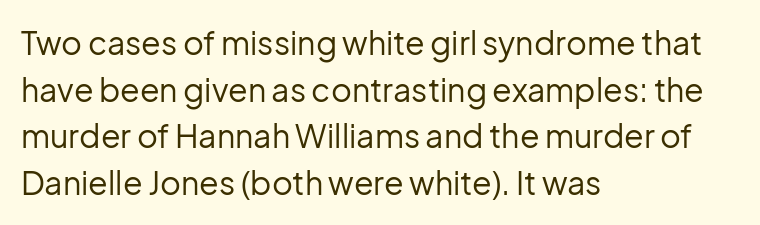
Notice how the stems are strictly vertical — no italics here. The passage shown is typeset with a sans-serif family. There is no visible air inserted between adjacent glyphs. The passage shown is not bold in any degree. Rows of type keep a routine distance in the vertical direction. Here the designer chose a conventional face with non-uniform glyph widths.
